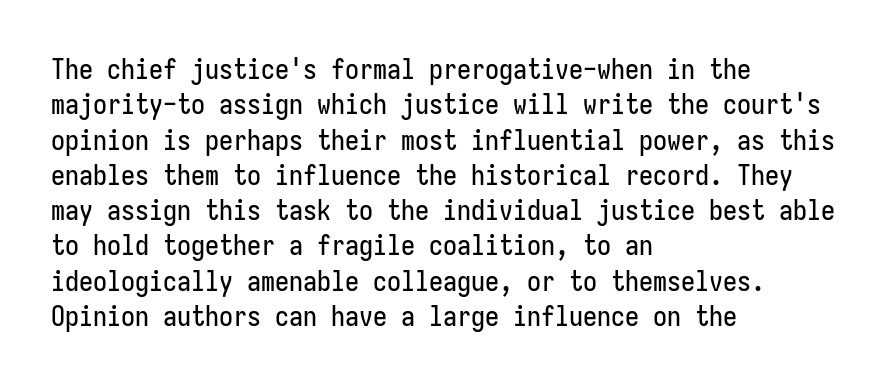
The image shows 28 px condensed sans-serif type, upright; set left-aligned, normal line spacing (1.26x), normal letter spacing, not underlined; low stroke contrast and a medium x-height.
